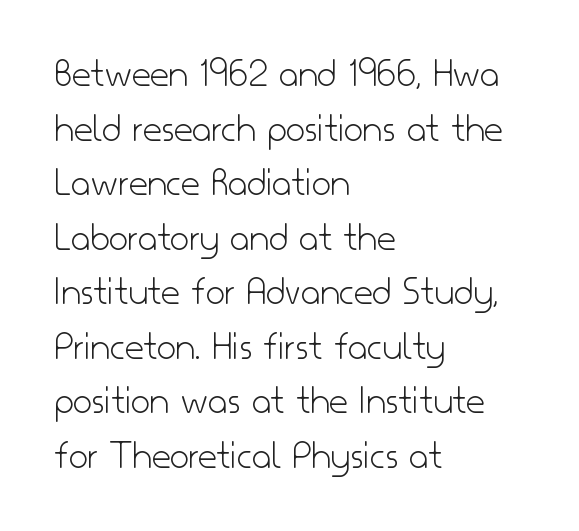
The image shows 41 px light sans-serif type, upright; set left-aligned, normal line spacing (1.33x), normal letter spacing, not underlined; low stroke contrast and a small x-height.
